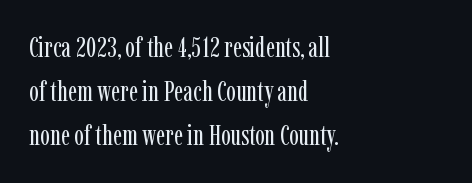
Q: Is the text bold? A: No.
Q: Is the text italic (slanted)? A: No, it is upright.
Q: Is the typeface a serif or a sans-serif typeface? A: Serif.
Q: Is the text underlined? A: No.
Q: How is the paragraph aligned? A: Left-aligned.
Q: Is the spacing between letters normal or unusually wide? A: Normal.
Q: Is the spacing between lines tight, normal or loose? A: Normal.
Q: Width (condensed, normal, or wide)? A: Condensed.
Q: Stroke contrast? A: Low.
Q: x-height? A: Medium.
Q: Monospaced? A: No.
